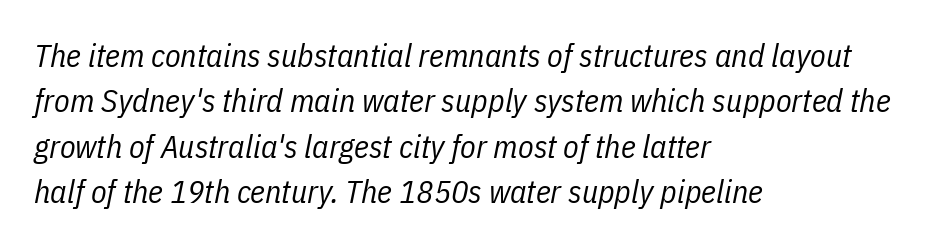
The image shows 32 px regular-weight, condensed type, italic (leaning right); set left-aligned, normal line spacing (1.42x), normal letter spacing, not underlined; low stroke contrast and a medium x-height.
